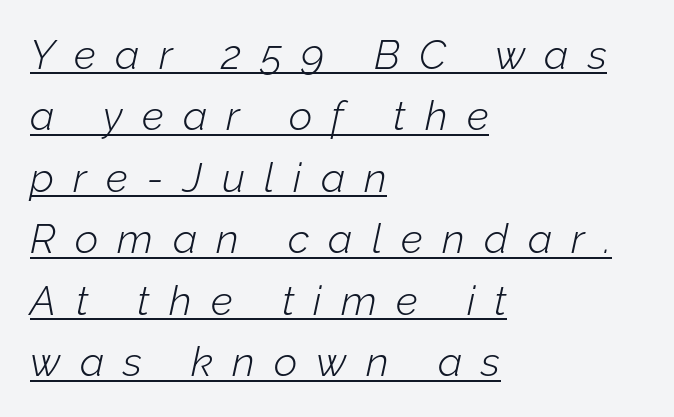
Compared with typical body copy, the letter spacing here is much looser. The font's italic variant was chosen for this text. The letters advance in unequal steps, a hallmark of proportional type. Honestly, the row spacing looks completely unremarkable. Is this a heavy cut? Hardly; it is regular or lighter. The passage is arranged the way most books set body copy — flush left.
